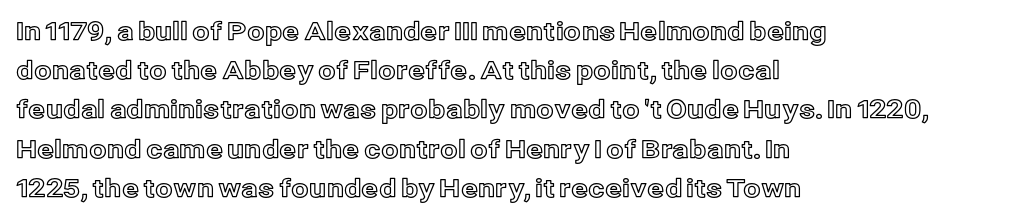
The foot of each line stays bare and open. Upright lettering throughout. Characters follow at the spacing the type designer built in. Line spacing here is normal.
